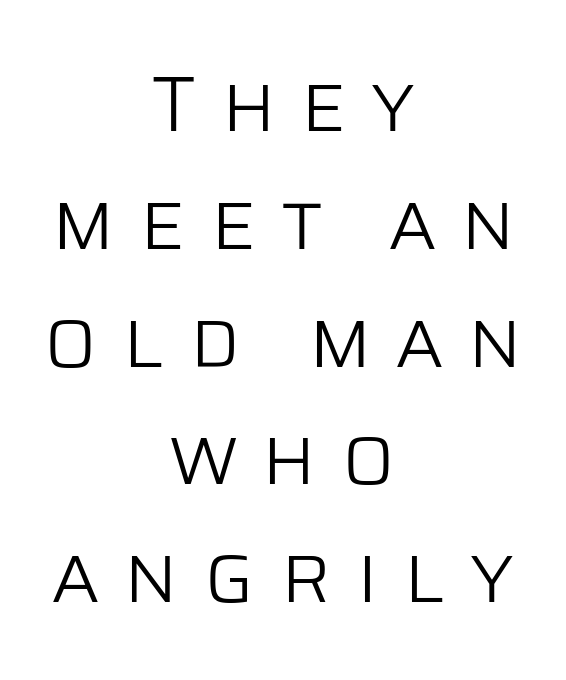
No letter is thick-stroked: the sample isn't bold. The letters carry no serifs — their stems end cleanly without finishing strokes. This is roman type, the default non-slanted kind. Horizontally, the lines are justified to the midpoint only. Glance below the letters and you will spot only blank space.
